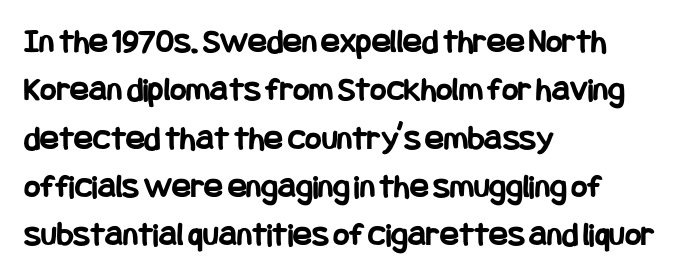
Q: Is the text bold? A: Yes.
Q: Is the text italic (slanted)? A: No, it is upright.
Q: Is the typeface a serif or a sans-serif typeface? A: Sans-serif.
Q: Is the text underlined? A: No.
Q: How is the paragraph aligned? A: Left-aligned.
Q: Is the spacing between letters normal or unusually wide? A: Normal.
Q: Is the spacing between lines tight, normal or loose? A: Normal.
Q: Width (condensed, normal, or wide)? A: Condensed.
Q: Stroke contrast? A: Low.
Q: x-height? A: Large.
